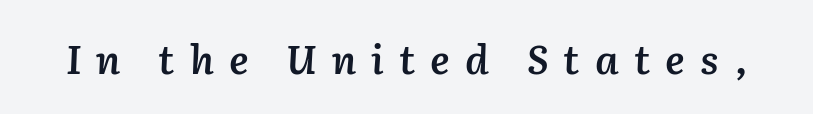
The image shows 39 px semibold type, italic (leaning right); set unusually wide letter spacing (+0.39 em), not underlined; medium stroke contrast and a medium x-height.
